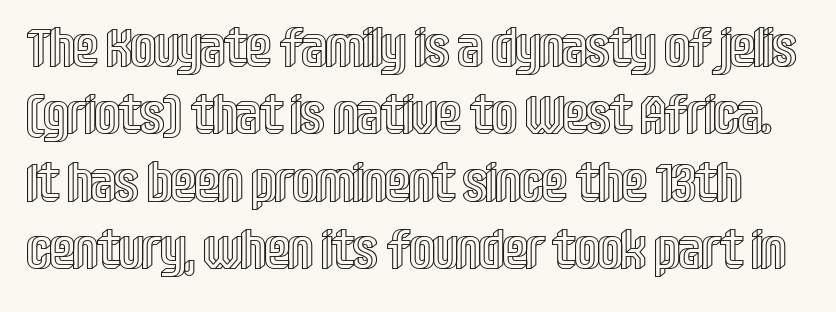
Style check: upright. Each letter keeps its own natural width here, so spacing adapts to shape. Observe the ordinary spacing: letters are neighbours, not strangers. The rendering uses a moderate line-height, typical for paragraphs. Descender tails drop into unmarked territory.
